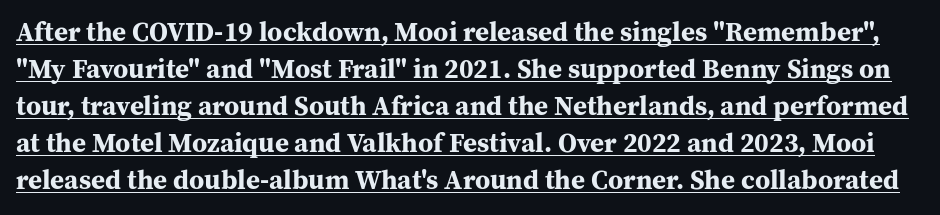
The image shows 27 px bold type, upright; set normal line spacing (1.37x), normal letter spacing, underlined.
